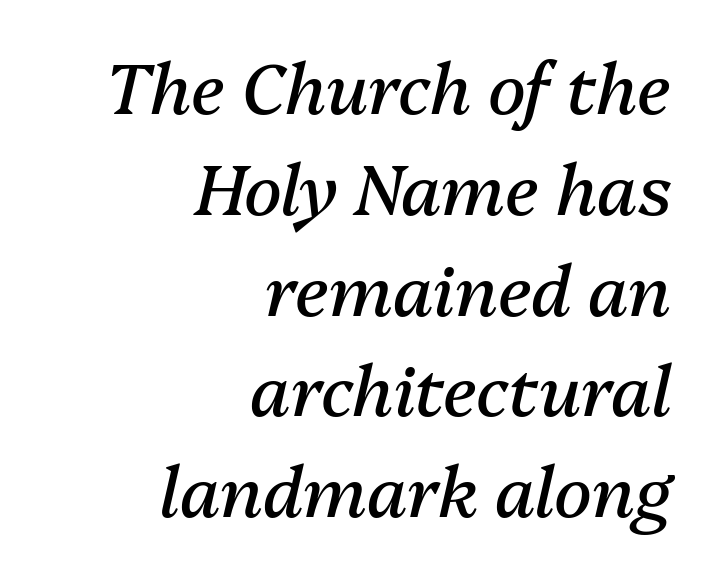
Q: Is the text bold? A: No.
Q: Is the text italic (slanted)? A: Yes, it leans right by about 13 degrees.
Q: Is the text underlined? A: No.
Q: How is the paragraph aligned? A: Right-aligned.
Q: Is the spacing between letters normal or unusually wide? A: Normal.
Q: Is the spacing between lines tight, normal or loose? A: Normal.
Q: Width (condensed, normal, or wide)? A: Normal.
Q: Stroke contrast? A: Medium.
Q: x-height? A: Medium.
Q: Monospaced? A: No.
